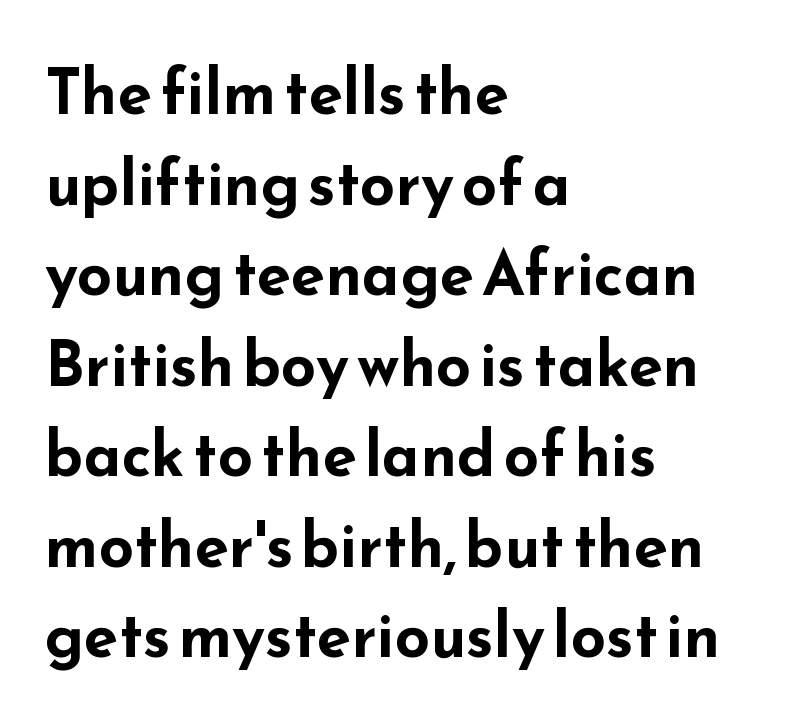
{"serif": "no", "italic": "no", "bold": "yes", "weight": "bold", "width": "wide", "stroke_contrast": "low", "x_height": "small", "monospaced": "no", "underline": "no", "align": "left", "line_spacing": "normal", "line_spacing_ratio": 1.46, "letter_spacing": "normal", "letter_spacing_em": 0.0, "glyph_px": 62}
